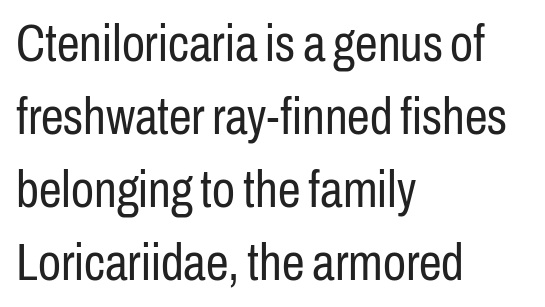
The image shows 51 px regular-weight, condensed sans-serif type, upright; set left-aligned, normal line spacing (1.43x), normal letter spacing, not underlined; low stroke contrast and a medium x-height.
